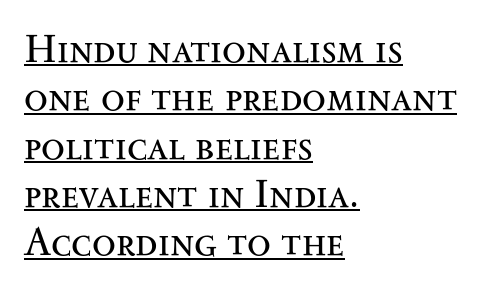
{"serif": "yes", "italic": "no", "bold": "no", "weight": "regular", "width": "wide", "stroke_contrast": "medium", "x_height": "small", "monospaced": "no", "underline": "yes", "align": "left", "line_spacing_ratio": 1.24, "letter_spacing": "normal", "letter_spacing_em": 0.0, "glyph_px": 39}
